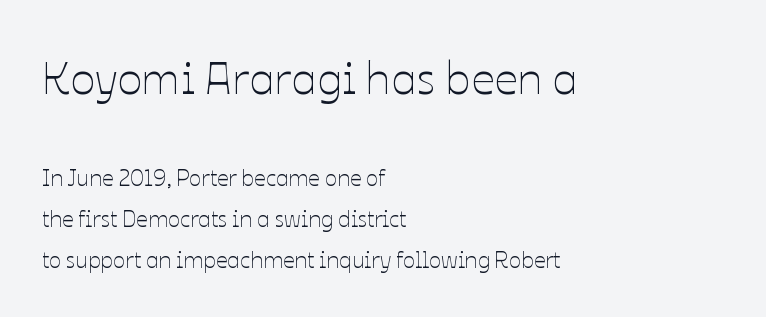
{"italic": "no", "bold": "no", "weight": "thin", "width": "normal", "stroke_contrast": "low", "x_height": "medium", "monospaced": "no", "underline": "no", "align": "left", "line_spacing_ratio": 1.77, "letter_spacing": "normal", "letter_spacing_em": 0.0, "larger_block": "first", "size_ratio": 2.0, "glyph_px": 46}
